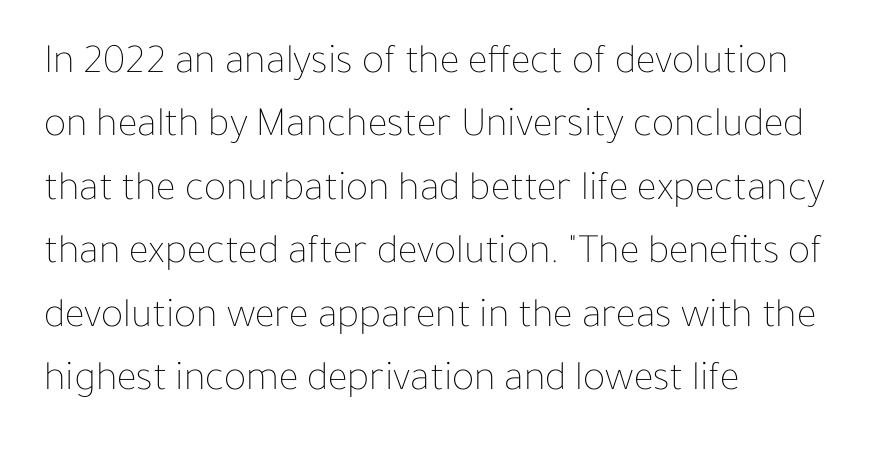
{"italic": "no", "bold": "no", "weight": "thin", "width": "normal", "stroke_contrast": "low", "x_height": "medium", "monospaced": "no", "underline": "no", "align": "left", "line_spacing": "normal", "line_spacing_ratio": 1.51, "letter_spacing": "normal", "letter_spacing_em": 0.0, "glyph_px": 42}
